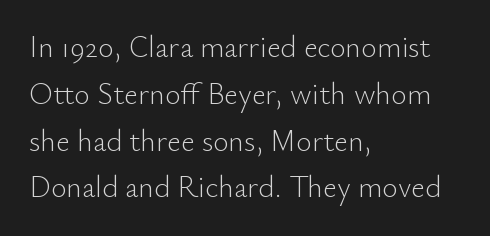
{"serif": "no", "italic": "no", "bold": "no", "weight": "light", "width": "normal", "stroke_contrast": "low", "x_height": "small", "monospaced": "no", "underline": "no", "align": "left", "line_spacing": "normal", "line_spacing_ratio": 1.56, "letter_spacing": "normal", "letter_spacing_em": 0.0, "glyph_px": 30}
